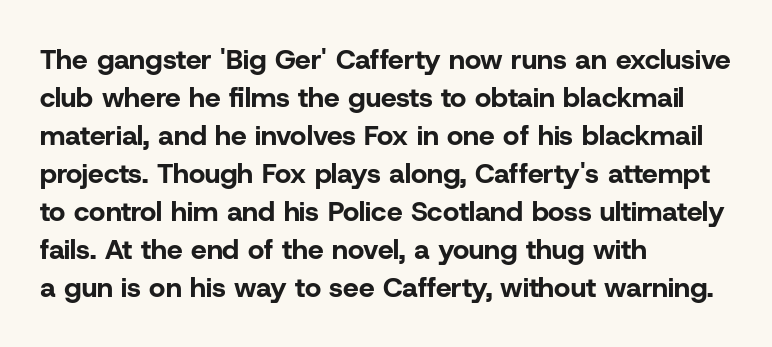
The space beneath each line is pristine and unruled. The characters look thick and weighty, a clear bold. Note the varied advance widths — an 'i' is clearly narrower than an 'm'. Unlike a traditional serif, this face leaves its strokes unadorned.
